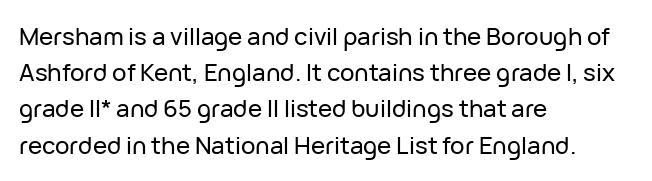
The image shows 24 px text type, upright; set left-aligned, normal line spacing (1.51x), normal letter spacing, not underlined.
